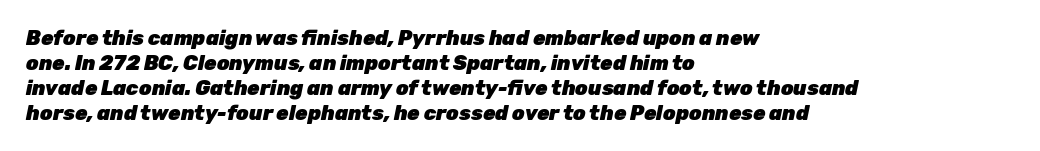
Q: Is the text bold? A: Yes.
Q: Is the text italic (slanted)? A: Yes, it leans right by about 12 degrees.
Q: Is the text underlined? A: No.
Q: How is the paragraph aligned? A: Left-aligned.
Q: Is the spacing between letters normal or unusually wide? A: Normal.
Q: Is the spacing between lines tight, normal or loose? A: Normal.
